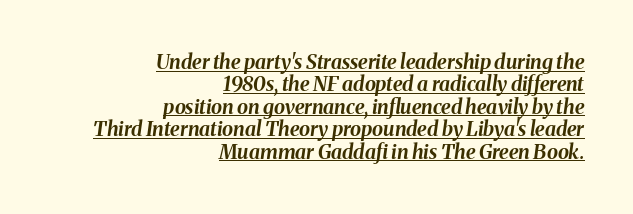
The specimen includes a rule beneath the text block's lines. Italic: yes, the glyphs are oblique. This rendering uses right alignment, leaving the left contour irregular. Its strokes are broad and dark, the hallmark of bold type.
